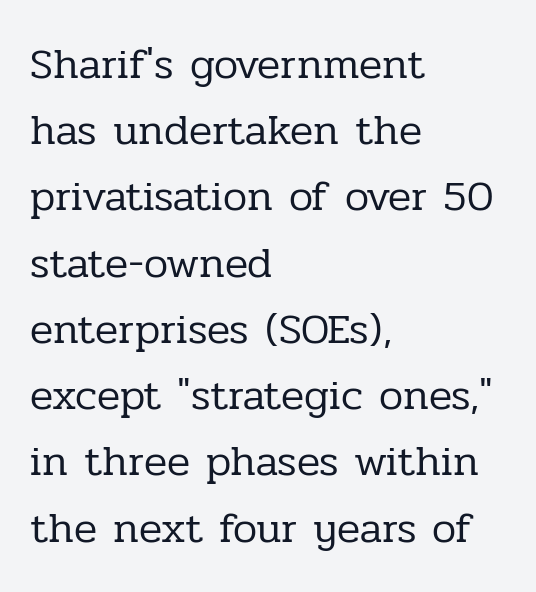
Q: Is the text bold? A: No.
Q: Is the text italic (slanted)? A: No, it is upright.
Q: Is the typeface a serif or a sans-serif typeface? A: Serif.
Q: Is the text underlined? A: No.
Q: How is the paragraph aligned? A: Left-aligned.
Q: Is the spacing between letters normal or unusually wide? A: Normal.
Q: Is the spacing between lines tight, normal or loose? A: Normal.
Q: Width (condensed, normal, or wide)? A: Normal.
Q: Stroke contrast? A: Low.
Q: x-height? A: Medium.
Q: Monospaced? A: No.
